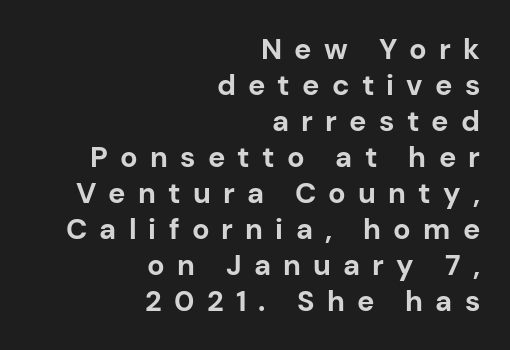
Q: Is the text bold? A: Yes.
Q: Is the text italic (slanted)? A: No, it is upright.
Q: Is the typeface a serif or a sans-serif typeface? A: Sans-serif.
Q: Is the text underlined? A: No.
Q: How is the paragraph aligned? A: Right-aligned.
Q: Is the spacing between letters normal or unusually wide? A: Unusually wide.
Q: Width (condensed, normal, or wide)? A: Normal.
Q: Stroke contrast? A: Low.
Q: x-height? A: Medium.
Q: Monospaced? A: No.
